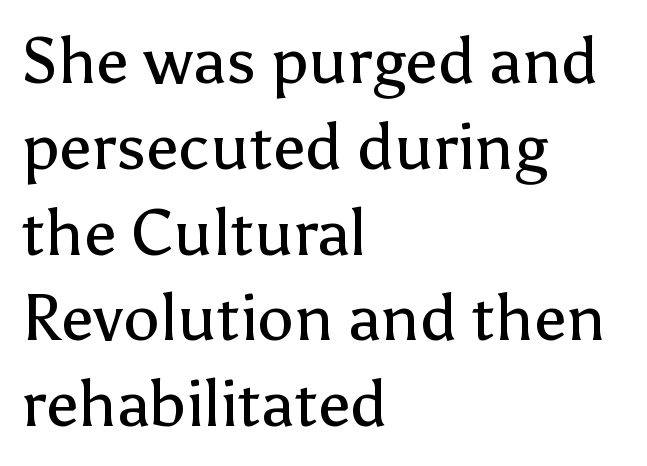
Q: Is the text bold? A: No.
Q: Is the text italic (slanted)? A: No, it is upright.
Q: Is the typeface a serif or a sans-serif typeface? A: Sans-serif.
Q: Is the text underlined? A: No.
Q: How is the paragraph aligned? A: Left-aligned.
Q: Is the spacing between letters normal or unusually wide? A: Normal.
Q: Is the spacing between lines tight, normal or loose? A: Normal.
Q: Width (condensed, normal, or wide)? A: Normal.
Q: Stroke contrast? A: Low.
Q: x-height? A: Medium.
Q: Monospaced? A: No.
